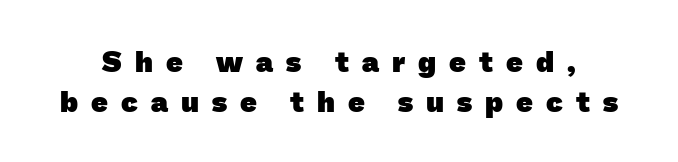
{"serif": "no", "bold": "yes", "weight": "heavy", "width": "normal", "stroke_contrast": "low", "x_height": "medium", "monospaced": "no", "underline": "no", "line_spacing": "normal", "line_spacing_ratio": 1.38, "letter_spacing": "wide", "letter_spacing_em": 0.45, "glyph_px": 29}
